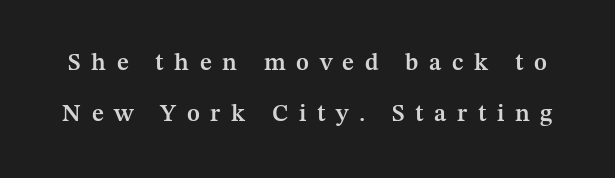
The image shows 24 px text type, upright; set loose line spacing (2.12x), unusually wide letter spacing (+0.44 em), not underlined.
